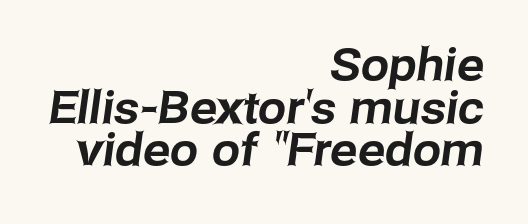
Q: Is the typeface a serif or a sans-serif typeface? A: Sans-serif.
Q: Is the text underlined? A: No.
Q: How is the paragraph aligned? A: Right-aligned.
Q: Is the spacing between letters normal or unusually wide? A: Normal.
Q: Is the spacing between lines tight, normal or loose? A: Tight.
Q: Width (condensed, normal, or wide)? A: Normal.
Q: Stroke contrast? A: Low.
Q: x-height? A: Medium.
Q: Monospaced? A: No.
